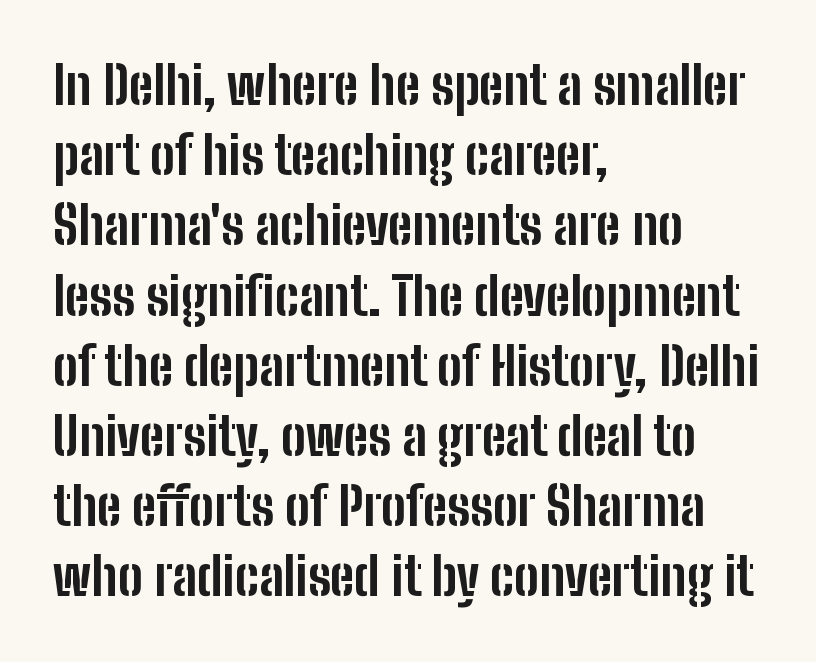
The image shows 52 px bold, condensed sans-serif type, upright; set left-aligned, normal line spacing (1.35x), normal letter spacing, not underlined; low stroke contrast and a medium x-height.
